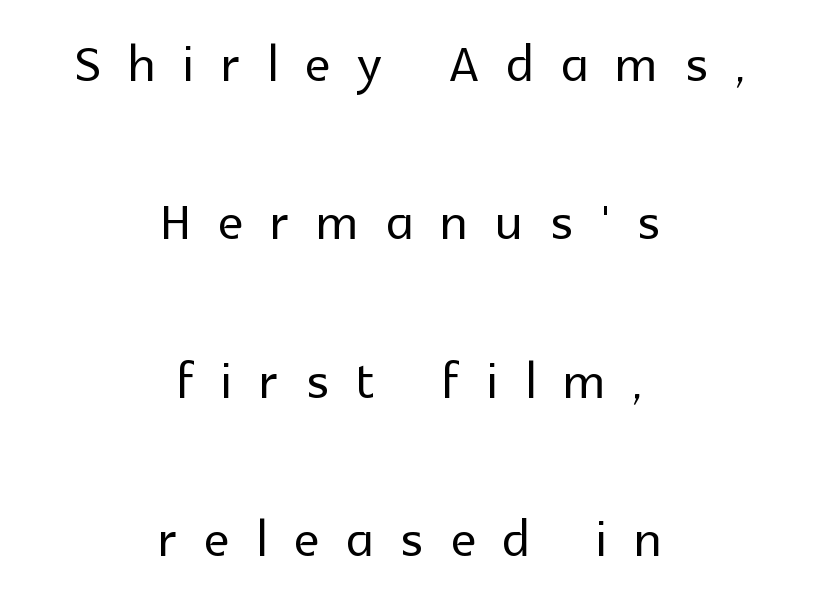
Q: Is the text italic (slanted)? A: No, it is upright.
Q: Is the typeface a serif or a sans-serif typeface? A: Sans-serif.
Q: Is the text underlined? A: No.
Q: How is the paragraph aligned? A: Centered.
Q: Is the spacing between letters normal or unusually wide? A: Unusually wide.
Q: Is the spacing between lines tight, normal or loose? A: Loose.
Q: Width (condensed, normal, or wide)? A: Normal.
Q: x-height? A: Medium.
Q: Monospaced? A: No.
